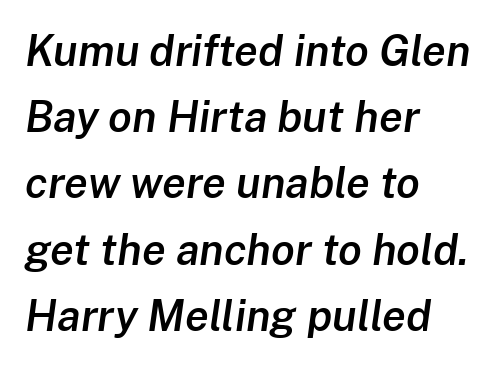
Compared with ordinary roman type, these characters are visibly tilted. Is this a fixed-width face? No — the glyphs have proportional, varying widths. How heavy is the stroke? Medium-heavy — a semibold, shy of bold. Line starts are locked; line ends wander.
